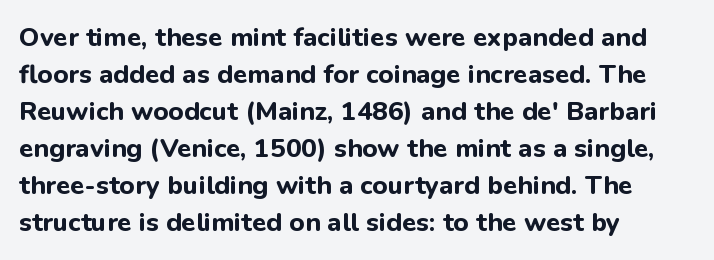
The image shows 26 px bold type, upright; set left-aligned, normal line spacing (1.42x), normal letter spacing, not underlined.
